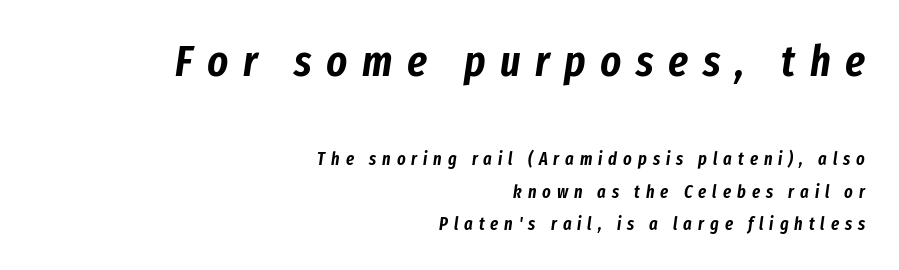
The image shows 44 px condensed type, italic (leaning right); set right-aligned, line spacing 1.8x, unusually wide letter spacing (+0.33 em), not underlined; the first (top) block is 2.44x larger; low stroke contrast and a medium x-height.
